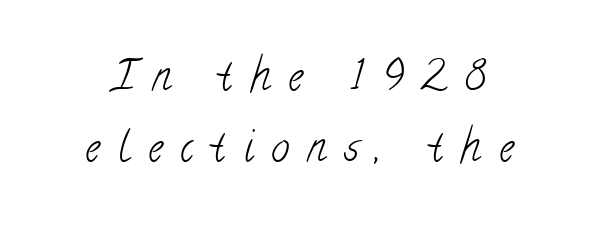
The image shows 41 px light, condensed serif type; set line spacing 1.73x, unusually wide letter spacing (+0.44 em), not underlined; low stroke contrast and a small x-height.
